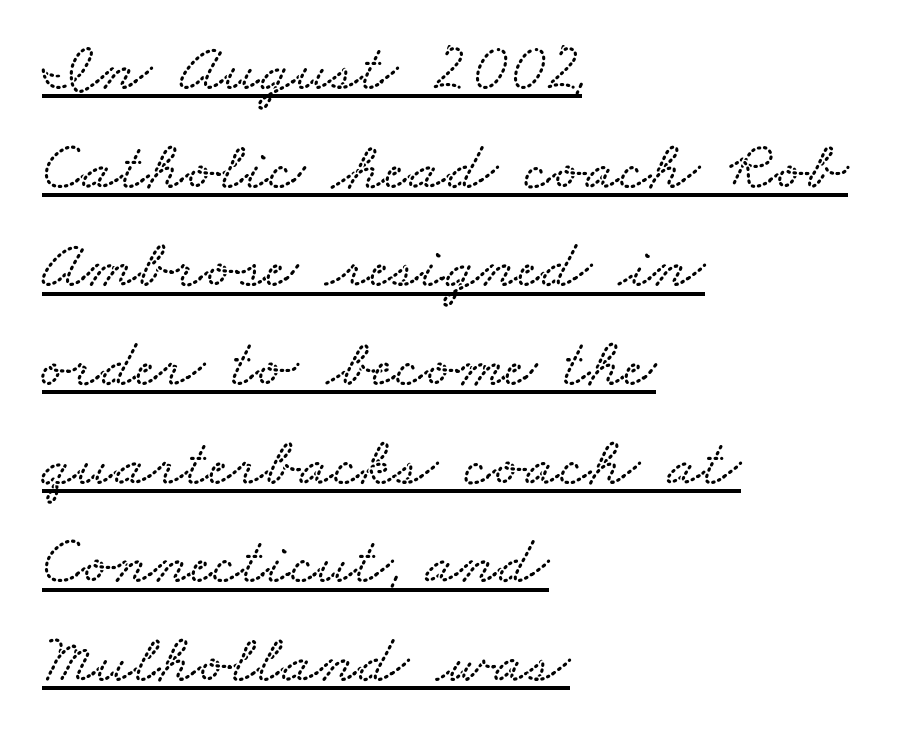
{"width": "wide", "stroke_contrast": "low", "x_height": "small", "monospaced": "no", "underline": "yes", "align": "left", "line_spacing": "normal", "line_spacing_ratio": 1.43, "letter_spacing": "normal", "letter_spacing_em": 0.0, "glyph_px": 69}
